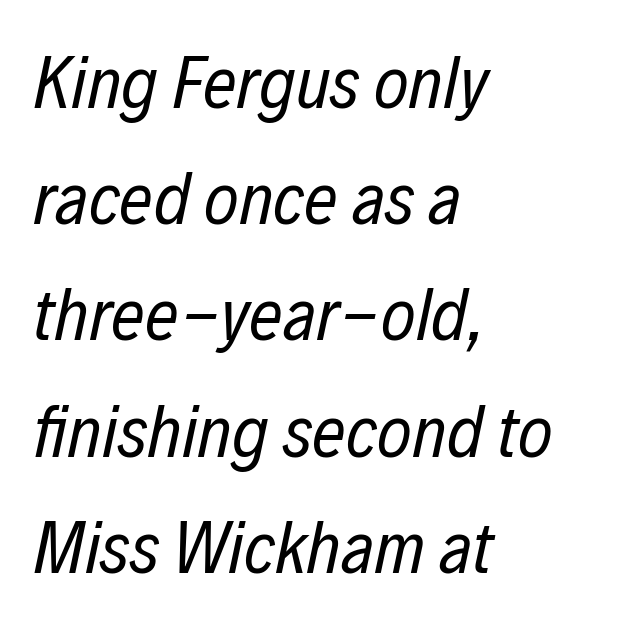
Q: Is the text bold? A: No.
Q: Is the text italic (slanted)? A: Yes, it leans right by about 12 degrees.
Q: Is the text underlined? A: No.
Q: How is the paragraph aligned? A: Left-aligned.
Q: Is the spacing between letters normal or unusually wide? A: Normal.
Q: Is the spacing between lines tight, normal or loose? A: Normal.
Q: Width (condensed, normal, or wide)? A: Condensed.
Q: Stroke contrast? A: Low.
Q: x-height? A: Medium.
Q: Monospaced? A: No.
